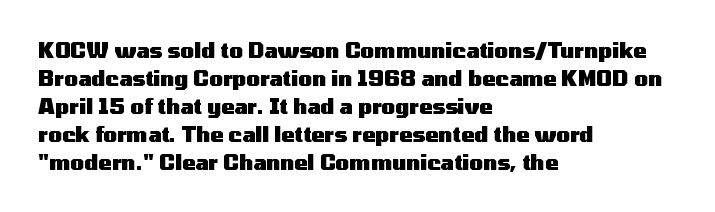
Q: Is the text bold? A: Yes.
Q: Is the text italic (slanted)? A: No, it is upright.
Q: Is the text underlined? A: No.
Q: How is the paragraph aligned? A: Left-aligned.
Q: Is the spacing between letters normal or unusually wide? A: Normal.
Q: Is the spacing between lines tight, normal or loose? A: Normal.
